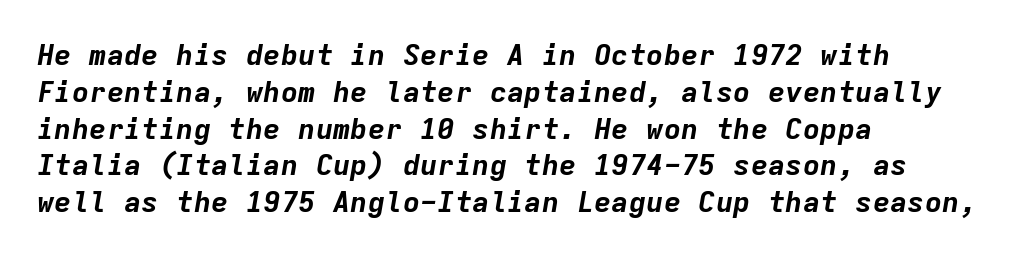
Q: Is the text bold? A: Yes.
Q: Is the text italic (slanted)? A: Yes, it leans right by about 9 degrees.
Q: Is the text underlined? A: No.
Q: How is the paragraph aligned? A: Left-aligned.
Q: Is the spacing between letters normal or unusually wide? A: Normal.
Q: Is the spacing between lines tight, normal or loose? A: Normal.
Q: Width (condensed, normal, or wide)? A: Normal.
Q: Stroke contrast? A: Low.
Q: x-height? A: Medium.
Q: Monospaced? A: Yes.
